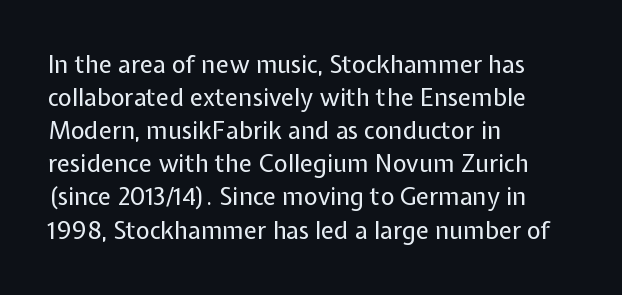
Horizontally, the lines are justified to the leading edge only. A roman cut, with each character standing at attention. The lines sit at an ordinary, default distance from one another. The font sits on the lighter half of the weight spectrum, regular included. Just letters on the line, the space beneath them empty. Standard letterfit; no display-style spreading of the glyphs.
